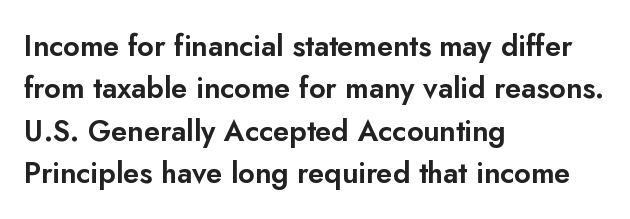
Q: Is the text italic (slanted)? A: No, it is upright.
Q: Is the typeface a serif or a sans-serif typeface? A: Sans-serif.
Q: Is the text underlined? A: No.
Q: How is the paragraph aligned? A: Left-aligned.
Q: Is the spacing between letters normal or unusually wide? A: Normal.
Q: Is the spacing between lines tight, normal or loose? A: Normal.
Q: Width (condensed, normal, or wide)? A: Normal.
Q: Stroke contrast? A: Low.
Q: x-height? A: Small.
Q: Monospaced? A: No.
